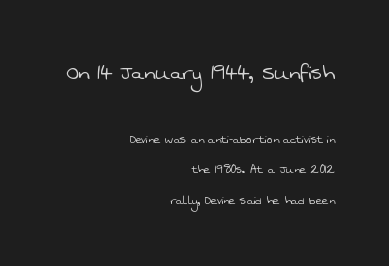
The image shows 25 px text type; set right-aligned, loose line spacing (2.19x), normal letter spacing, not underlined; the first (top) block is 1.79x larger.
